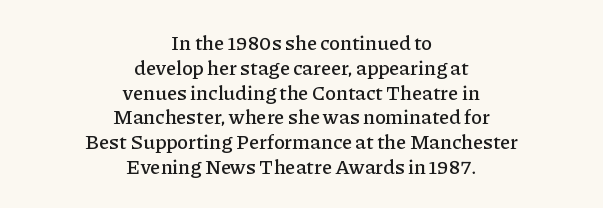
{"italic": "no", "underline": "no", "align": "center", "line_spacing_ratio": 1.24, "letter_spacing": "normal", "letter_spacing_em": 0.0, "glyph_px": 20}
